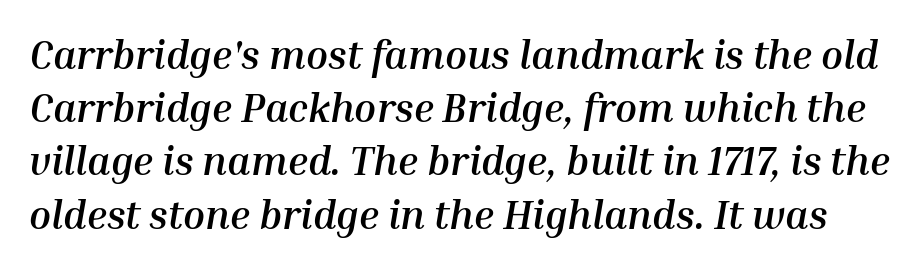
Baseline-to-baseline distance is the conventional proportion of letter height. Slanted lettering throughout. Quick note: underline off. This rendering leaves character spacing at its baseline value.
